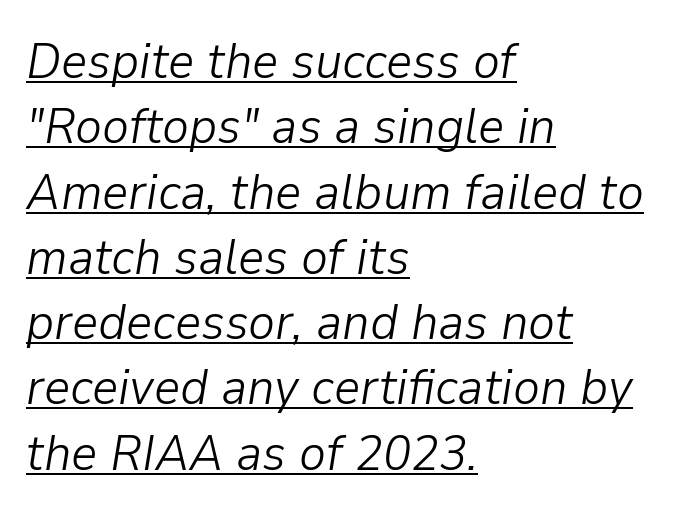
Q: Is the text bold? A: No.
Q: Is the text italic (slanted)? A: Yes, it leans right by about 9 degrees.
Q: Is the text underlined? A: Yes.
Q: How is the paragraph aligned? A: Left-aligned.
Q: Is the spacing between letters normal or unusually wide? A: Normal.
Q: Is the spacing between lines tight, normal or loose? A: Normal.
Q: Width (condensed, normal, or wide)? A: Normal.
Q: Stroke contrast? A: Low.
Q: x-height? A: Medium.
Q: Monospaced? A: No.
